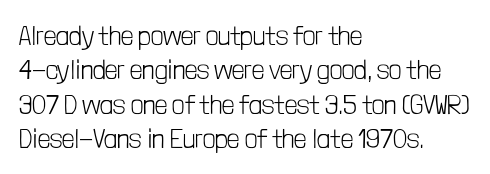
Q: Is the text bold? A: No.
Q: Is the text italic (slanted)? A: No, it is upright.
Q: Is the text underlined? A: No.
Q: How is the paragraph aligned? A: Left-aligned.
Q: Is the spacing between letters normal or unusually wide? A: Normal.
Q: Is the spacing between lines tight, normal or loose? A: Normal.
